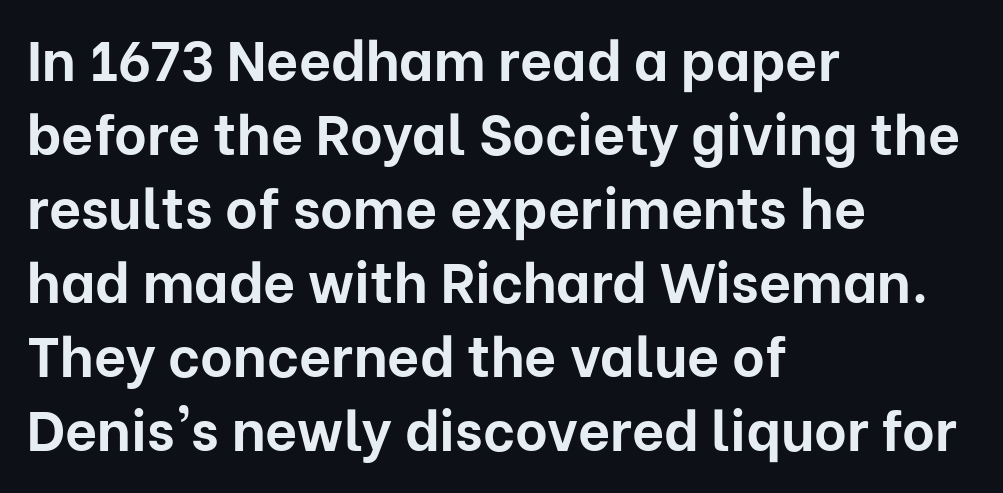
Q: Is the text bold? A: Yes.
Q: Is the text italic (slanted)? A: No, it is upright.
Q: Is the typeface a serif or a sans-serif typeface? A: Sans-serif.
Q: Is the text underlined? A: No.
Q: How is the paragraph aligned? A: Left-aligned.
Q: Is the spacing between letters normal or unusually wide? A: Normal.
Q: Is the spacing between lines tight, normal or loose? A: Normal.
Q: Width (condensed, normal, or wide)? A: Normal.
Q: Stroke contrast? A: Low.
Q: x-height? A: Medium.
Q: Monospaced? A: No.
